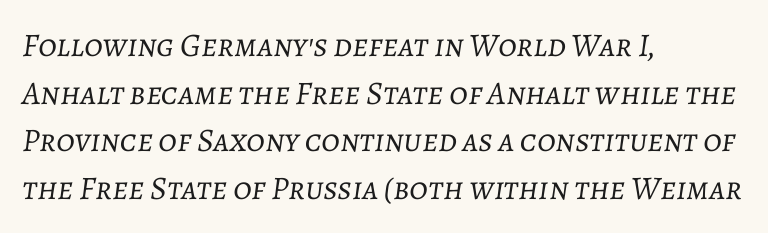
Unmarked baselines from the first word to the last. The letters advance in unequal steps, a hallmark of proportional type. This rendering leaves character spacing at its baseline value. Line beginnings align vertically; line endings do not.
